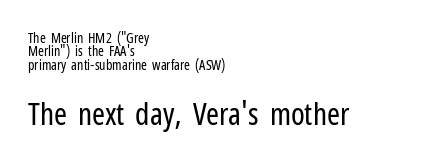
The image shows 31 px regular-weight, condensed sans-serif type, upright; set left-aligned, tight line spacing (0.96x), normal letter spacing, not underlined; the second (bottom) block is 2.21x larger; low stroke contrast and a medium x-height.
